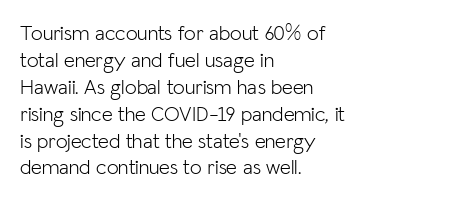
Q: Is the text bold? A: No.
Q: Is the text italic (slanted)? A: No, it is upright.
Q: Is the text underlined? A: No.
Q: How is the paragraph aligned? A: Left-aligned.
Q: Is the spacing between letters normal or unusually wide? A: Normal.
Q: Is the spacing between lines tight, normal or loose? A: Normal.
